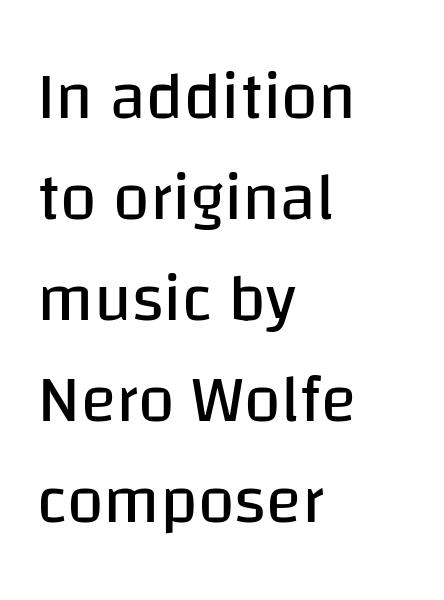
The image shows 66 px regular-weight sans-serif type, upright; set left-aligned, normal line spacing (1.53x), normal letter spacing, not underlined; low stroke contrast and a large x-height.
